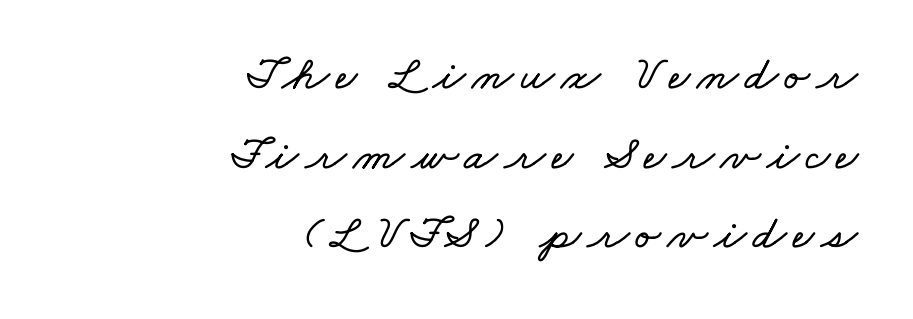
The image shows 48 px wide type; set right-aligned, normal line spacing (1.66x), not underlined; low stroke contrast and a small x-height.
